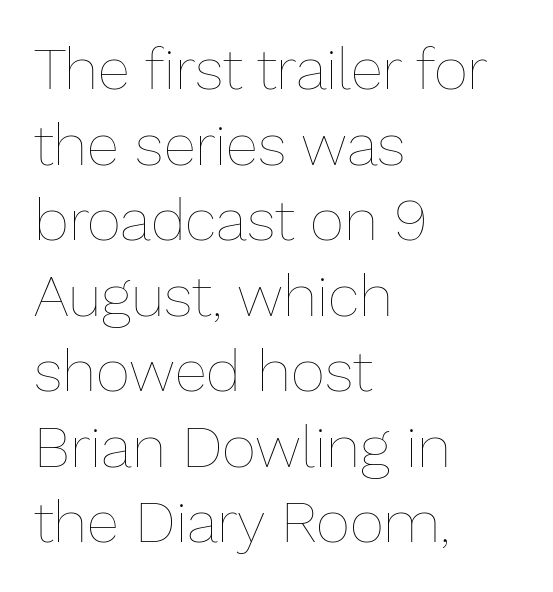
{"italic": "no", "bold": "no", "weight": "thin", "width": "normal", "stroke_contrast": "low", "x_height": "medium", "monospaced": "no", "underline": "no", "align": "left", "line_spacing": "normal", "line_spacing_ratio": 1.28, "letter_spacing": "normal", "letter_spacing_em": 0.0, "glyph_px": 59}
